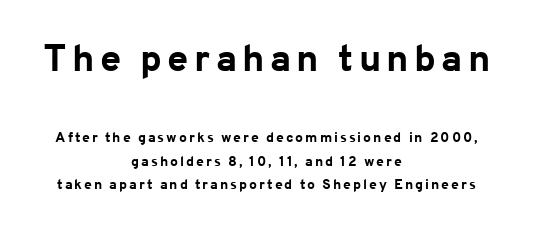
The image shows 38 px bold sans-serif type, upright; set centered, normal line spacing (1.68x), not underlined; the first (top) block is 2.71x larger; low stroke contrast and a medium x-height.
